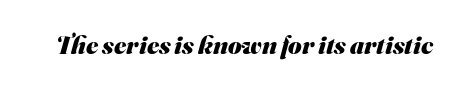
The image shows 26 px bold type; set normal letter spacing, not underlined.
